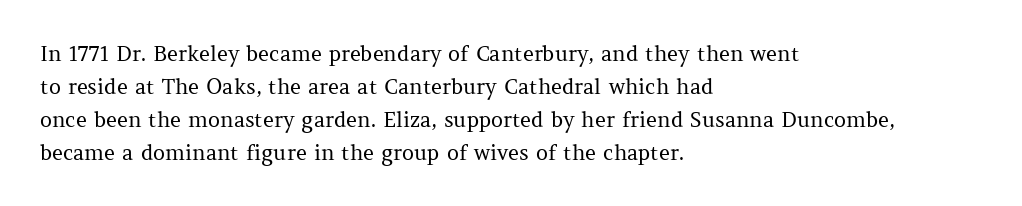
No italicization has been applied; the sample stays upright. This rendering features lettering with no underline. Summary of weight: not heavy and not bold. The typesetter chose a ragged-right arrangement here. The vertical gap from one line to the next is medium.
